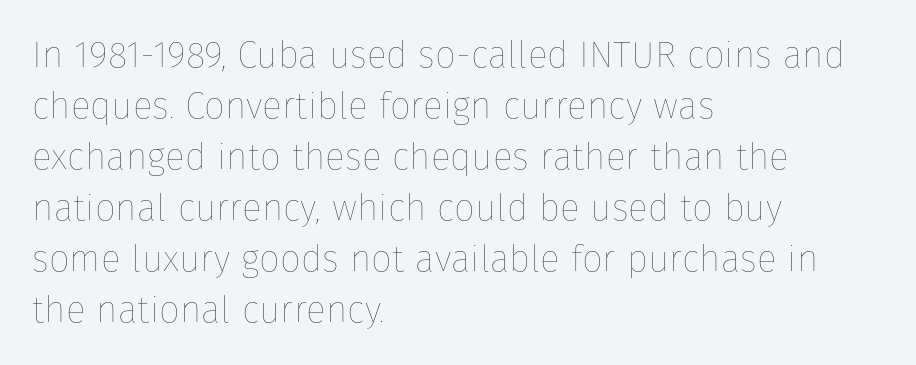
Q: Is the text bold? A: No.
Q: Is the text italic (slanted)? A: No, it is upright.
Q: Is the text underlined? A: No.
Q: How is the paragraph aligned? A: Left-aligned.
Q: Is the spacing between letters normal or unusually wide? A: Normal.
Q: Is the spacing between lines tight, normal or loose? A: Normal.
Q: Width (condensed, normal, or wide)? A: Normal.
Q: Stroke contrast? A: Low.
Q: x-height? A: Medium.
Q: Monospaced? A: No.
